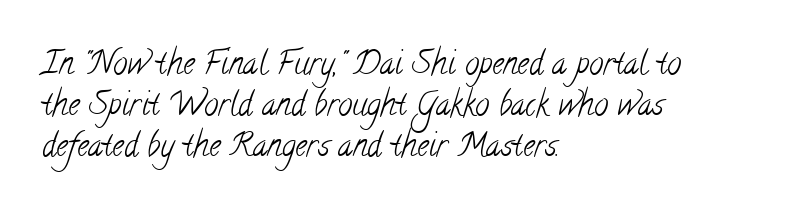
The image shows 32 px light, condensed serif type; set left-aligned, normal line spacing (1.28x), normal letter spacing, not underlined; low stroke contrast and a small x-height.
